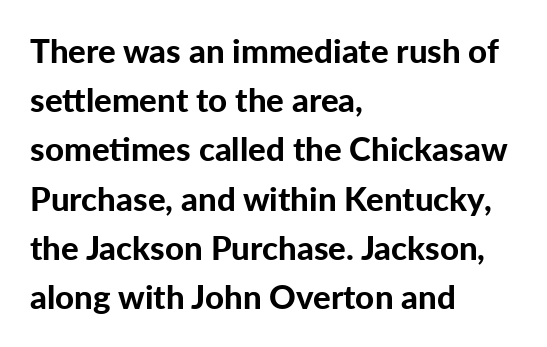
{"serif": "no", "italic": "no", "bold": "yes", "weight": "bold", "width": "normal", "stroke_contrast": "low", "x_height": "medium", "monospaced": "no", "underline": "no", "align": "left", "line_spacing": "normal", "line_spacing_ratio": 1.49, "letter_spacing": "normal", "letter_spacing_em": 0.0, "glyph_px": 33}
